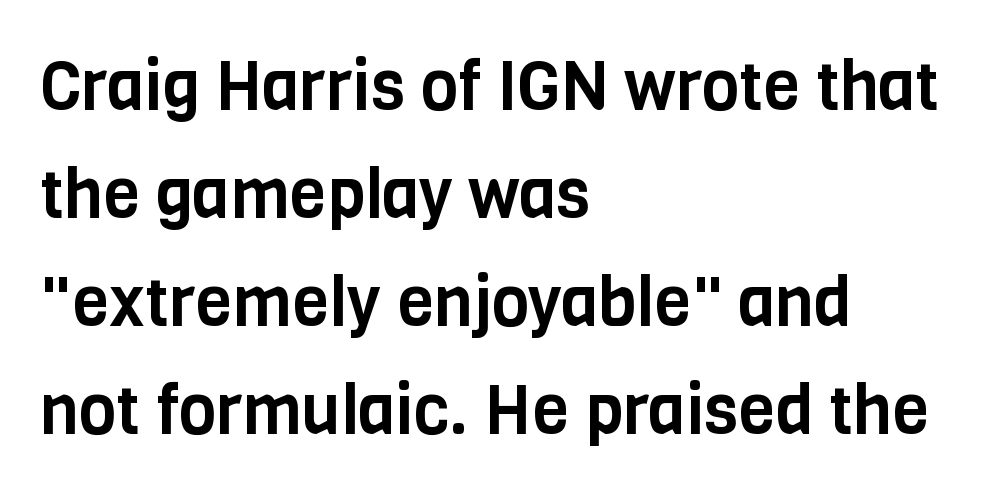
The rendering uses natural spacing where letterforms have individual widths. Does the leading feel generous? No, just average. Reading down the block, your eye returns to a fixed left position each line. The space directly below the letters is spotless. The lettering holds an erect, upright posture throughout.
